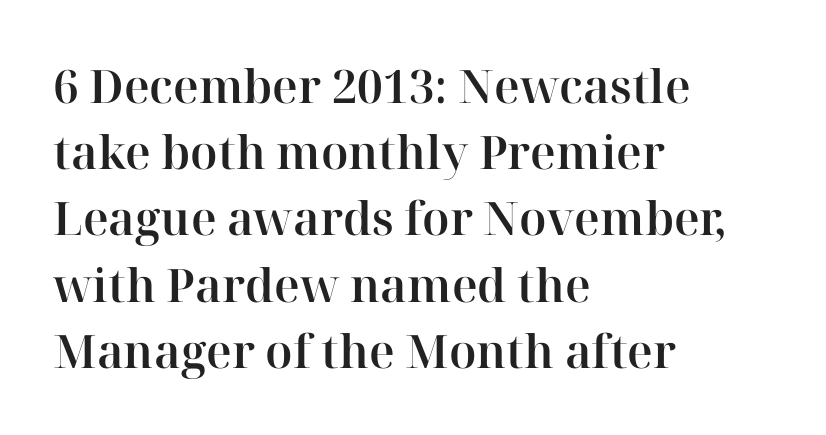
Q: Is the text italic (slanted)? A: No, it is upright.
Q: Is the typeface a serif or a sans-serif typeface? A: Serif.
Q: Is the text underlined? A: No.
Q: How is the paragraph aligned? A: Left-aligned.
Q: Is the spacing between letters normal or unusually wide? A: Normal.
Q: Is the spacing between lines tight, normal or loose? A: Normal.
Q: Width (condensed, normal, or wide)? A: Normal.
Q: Stroke contrast? A: High.
Q: x-height? A: Medium.
Q: Monospaced? A: No.
